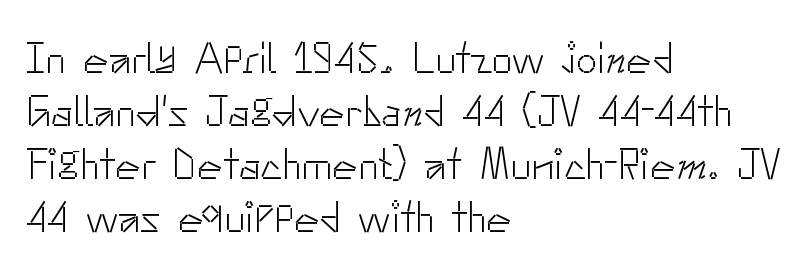
Q: Is the text bold? A: No.
Q: Is the text italic (slanted)? A: No, it is upright.
Q: Is the typeface a serif or a sans-serif typeface? A: Sans-serif.
Q: Is the text underlined? A: No.
Q: How is the paragraph aligned? A: Left-aligned.
Q: Is the spacing between letters normal or unusually wide? A: Normal.
Q: Width (condensed, normal, or wide)? A: Normal.
Q: Stroke contrast? A: Low.
Q: x-height? A: Small.
Q: Monospaced? A: No.
